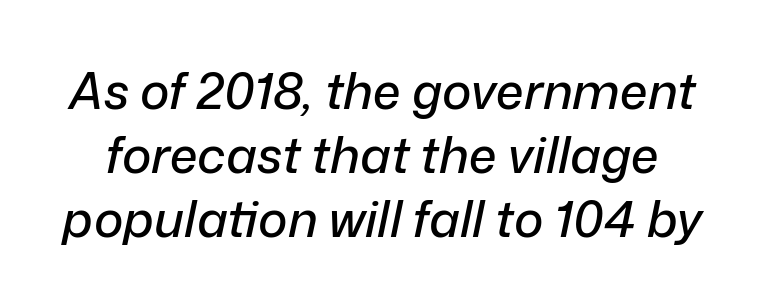
{"italic": "yes", "lean": "right", "slant_degrees": 12, "width": "normal", "stroke_contrast": "low", "x_height": "medium", "monospaced": "no", "underline": "no", "line_spacing": "normal", "line_spacing_ratio": 1.28, "letter_spacing": "normal", "letter_spacing_em": 0.0, "glyph_px": 50}
